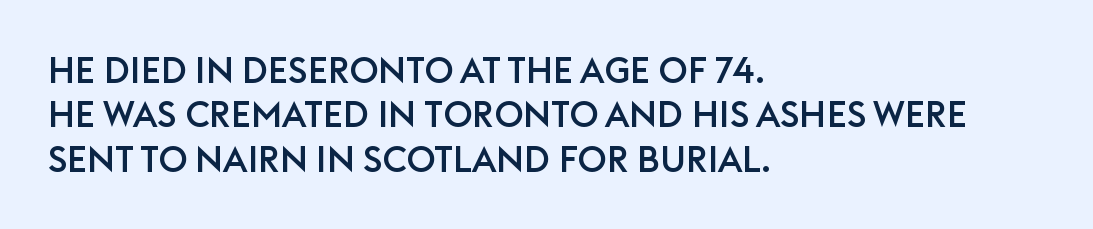
Q: Is the text italic (slanted)? A: No, it is upright.
Q: Is the typeface a serif or a sans-serif typeface? A: Sans-serif.
Q: Is the text underlined? A: No.
Q: How is the paragraph aligned? A: Left-aligned.
Q: Is the spacing between letters normal or unusually wide? A: Normal.
Q: Width (condensed, normal, or wide)? A: Normal.
Q: Stroke contrast? A: Low.
Q: x-height? A: Large.
Q: Monospaced? A: No.
